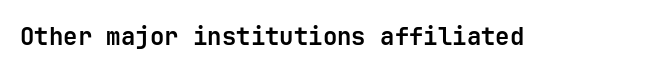
What stands out about the letter spacing? Nothing — it is the standard amount. Upright lettering throughout. Bold? Absolutely — the strokes are thick and heavy. The glyphs are unaccompanied by any horizontal stroke below them.
